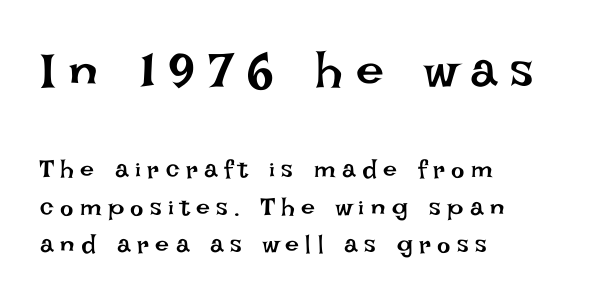
The image shows 50 px regular-weight type, upright; set left-aligned, normal line spacing (1.49x), unusually wide letter spacing (+0.26 em), not underlined; the first (top) block is 2.0x larger; low stroke contrast and a large x-height.
